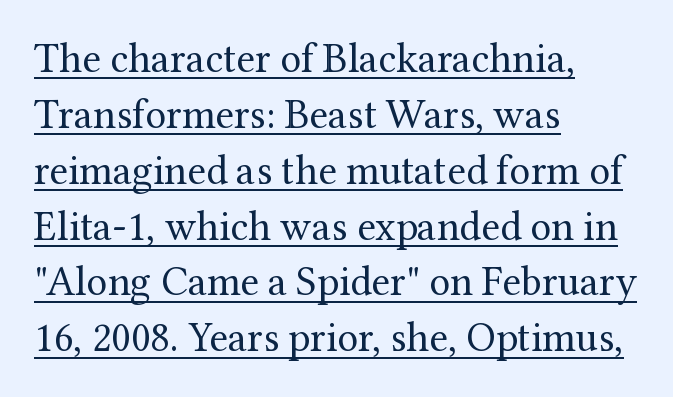
Tall strokes in this sample are plumb rather than angled. A rule runs beneath these lines of type. Little horizontal feet cap the strokes, marking this as serif type. All the whitespace from short lines collects on the right.
